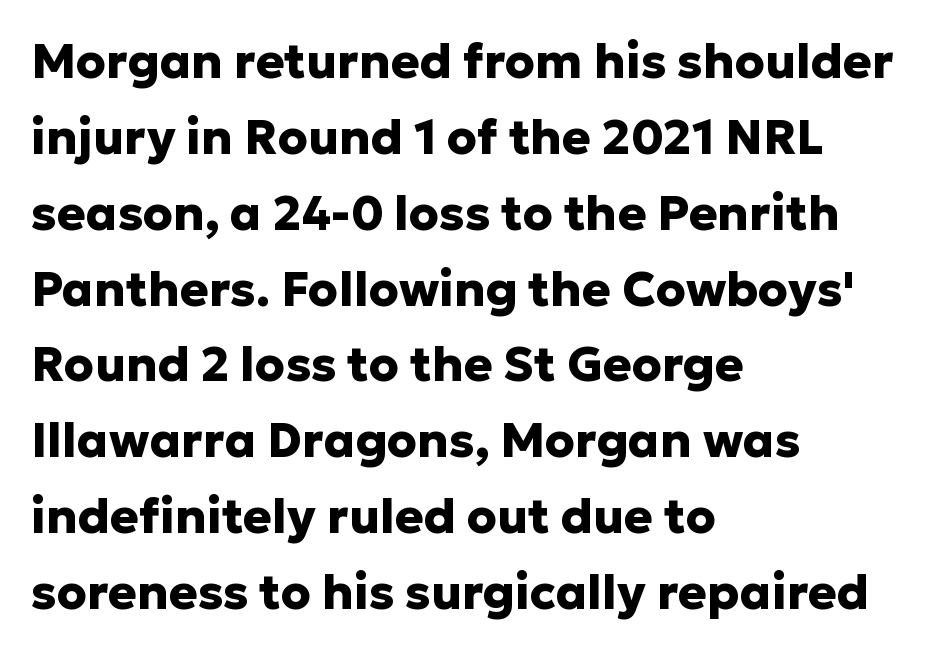
Is the type bold? Yes — the strokes are clearly thick and heavy. Do the characters align in a grid? No, the font is proportional. How would I describe the line gaps? Plain and ordinary. Honestly, the letter spacing is just normal — you wouldn't notice it.
